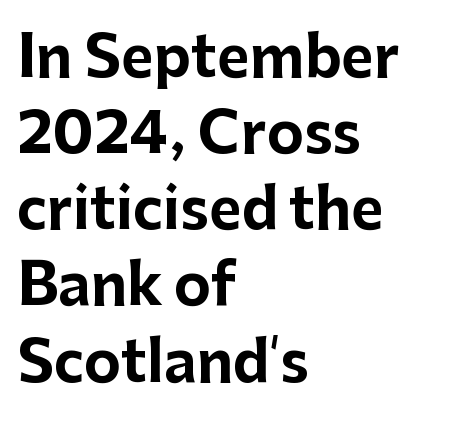
{"serif": "no", "italic": "no", "bold": "yes", "weight": "bold", "width": "normal", "stroke_contrast": "low", "x_height": "medium", "monospaced": "no", "underline": "no", "align": "left", "line_spacing": "normal", "line_spacing_ratio": 1.36, "letter_spacing": "normal", "letter_spacing_em": 0.0, "glyph_px": 56}
